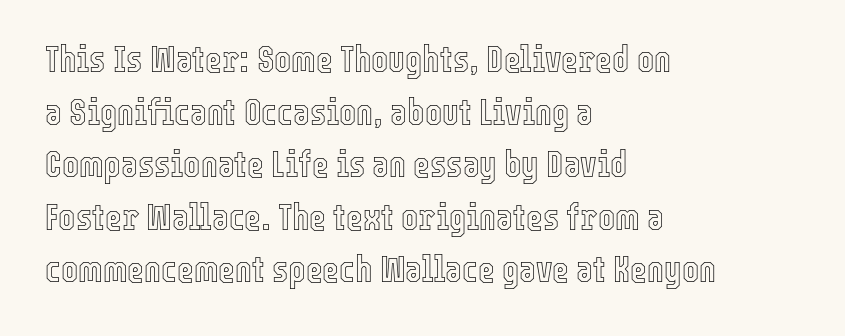
The image shows 36 px condensed type, upright; set left-aligned, normal line spacing (1.46x), normal letter spacing, not underlined; a medium x-height.
